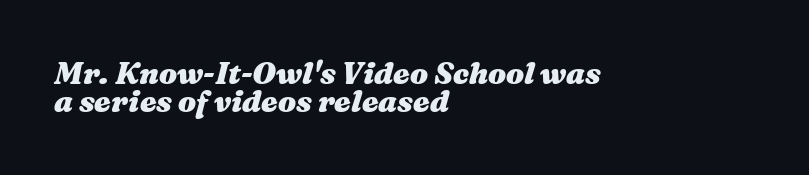
Underlining? Definitely not there. The rag falls on the right side of this text block. The letters sit at their default tracking, neither squeezed nor spread. Strokes here are thick enough to call this a true bold. Proportional: the letters do not fall into vertical columns. These lines huddle together more closely than default settings would place them.
